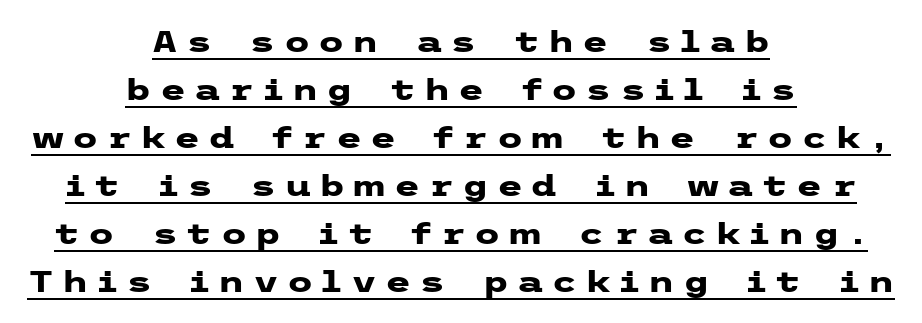
The image shows 30 px heavy, wide sans-serif type, upright; set centered, normal line spacing (1.6x), unusually wide letter spacing (+0.27 em), underlined; low stroke contrast and a medium x-height.
